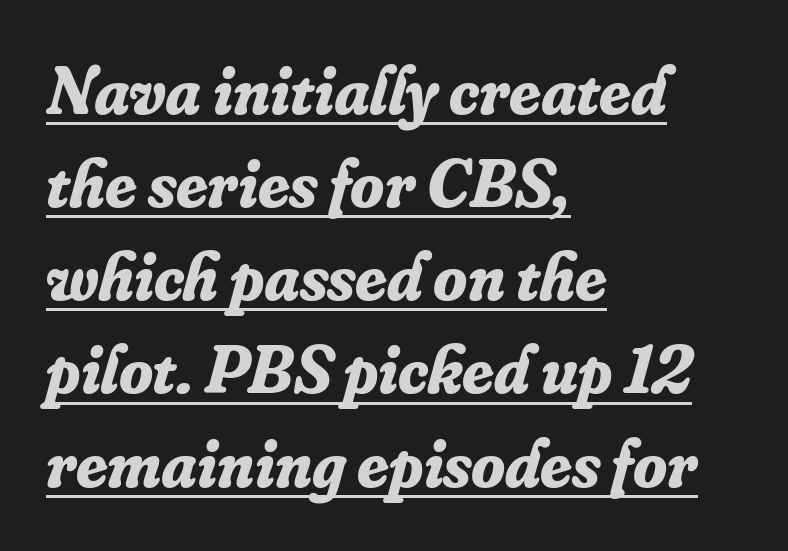
Q: Is the text bold? A: Yes.
Q: Is the text italic (slanted)? A: Yes, it leans right by about 16 degrees.
Q: Is the typeface a serif or a sans-serif typeface? A: Serif.
Q: Is the text underlined? A: Yes.
Q: How is the paragraph aligned? A: Left-aligned.
Q: Is the spacing between letters normal or unusually wide? A: Normal.
Q: Is the spacing between lines tight, normal or loose? A: Normal.
Q: Width (condensed, normal, or wide)? A: Normal.
Q: Stroke contrast? A: Low.
Q: x-height? A: Small.
Q: Monospaced? A: No.
